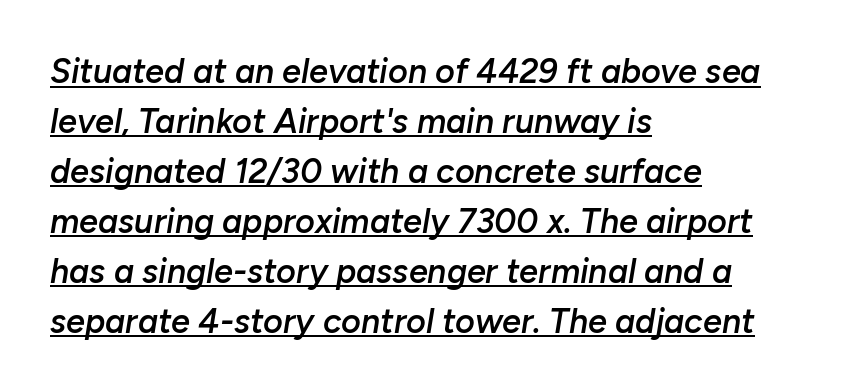
The image shows 34 px semibold type, italic (leaning right); set left-aligned, normal line spacing (1.47x), normal letter spacing, underlined; low stroke contrast and a medium x-height.
